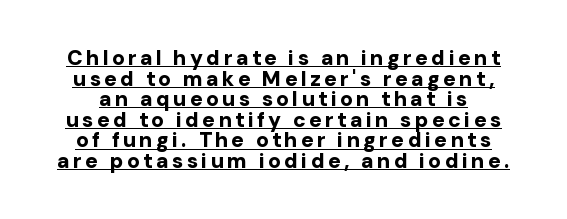
Q: Is the text bold? A: Yes.
Q: Is the text italic (slanted)? A: No, it is upright.
Q: Is the text underlined? A: Yes.
Q: Is the spacing between lines tight, normal or loose? A: Tight.
